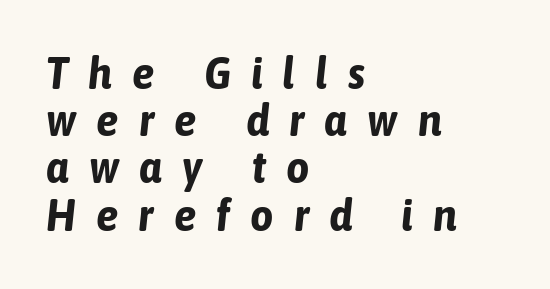
These lines are rendered in a variable-pitch font. Rule under the text: the space is simply empty. Spacing between characters has been opened up far beyond the box default. An italicized treatment has been applied to the whole sample. The lines are packed closely together with very little leading. Typographic density is high because the face is bold.
